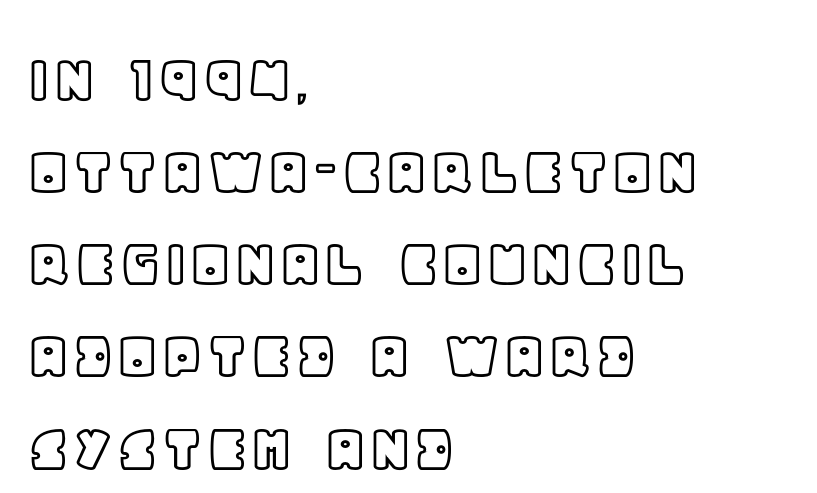
The image shows 72 px text type, upright; set left-aligned, normal line spacing (1.28x), normal letter spacing, not underlined; a large x-height.
